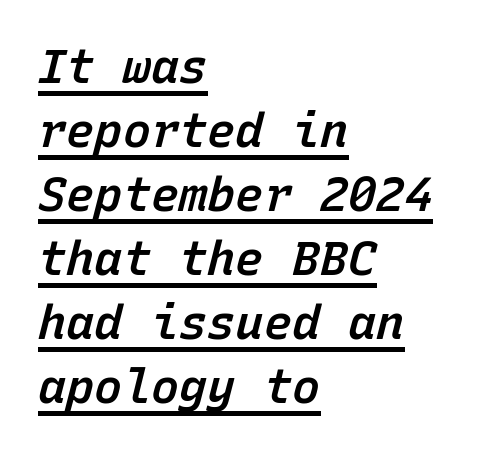
Successive baselines arrive at the customary interval. Its strokes are somewhat broadened, the hallmark of semibold type. The lettering is marked with a stroke running underneath it. The tracking reads as untouched default to a designer's eye. A student would call this left alignment; a typographer would say flush left, rag right.
